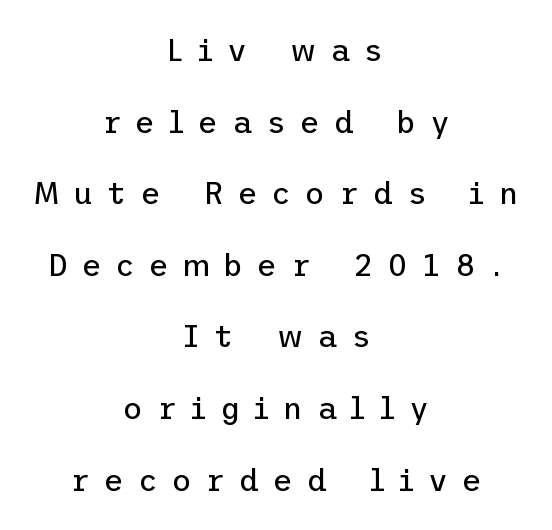
The image shows 31 px regular-weight sans-serif type, upright; set centered, loose line spacing (2.31x), unusually wide letter spacing (+0.44 em), not underlined; low stroke contrast and a medium x-height.
